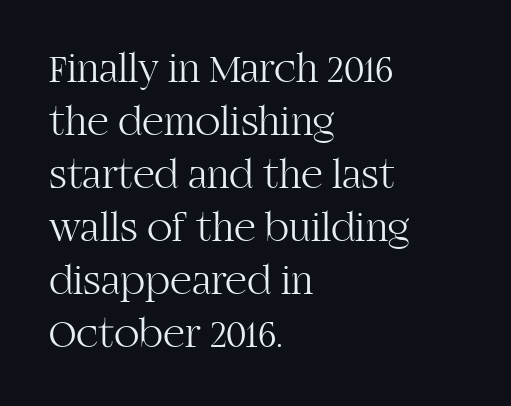
The image shows 42 px light serif type, upright; set left-aligned, normal line spacing (1.26x), normal letter spacing, not underlined; high stroke contrast and a large x-height.
